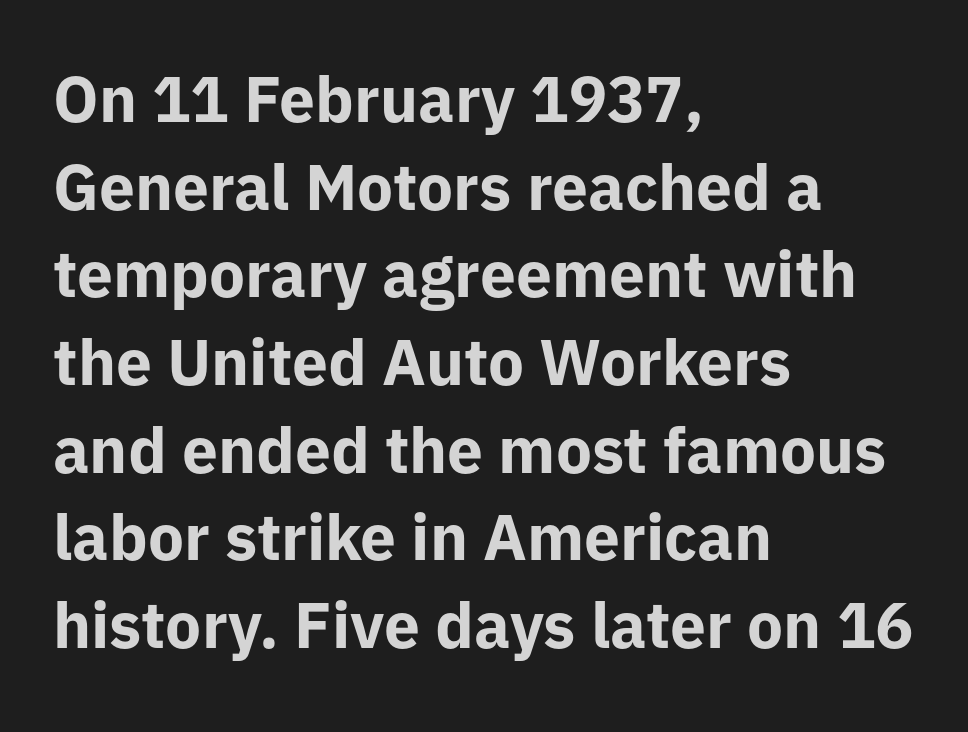
{"serif": "no", "italic": "no", "bold": "yes", "weight": "bold", "width": "normal", "stroke_contrast": "low", "x_height": "medium", "monospaced": "no", "underline": "no", "align": "left", "line_spacing": "normal", "line_spacing_ratio": 1.37, "letter_spacing": "normal", "letter_spacing_em": 0.0, "glyph_px": 64}
